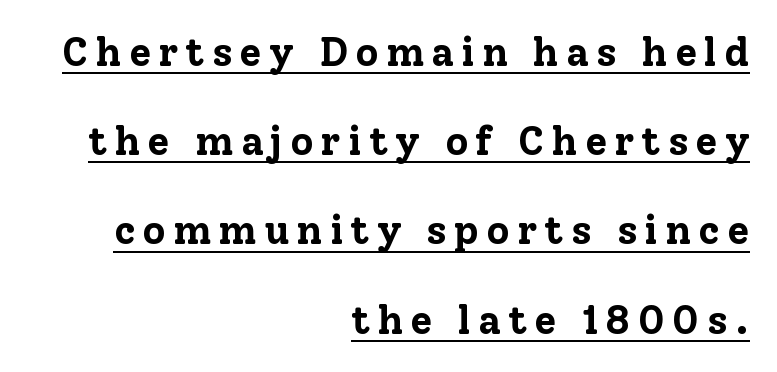
Q: Is the text bold? A: Yes.
Q: Is the text italic (slanted)? A: No, it is upright.
Q: Is the typeface a serif or a sans-serif typeface? A: Serif.
Q: Is the text underlined? A: Yes.
Q: How is the paragraph aligned? A: Right-aligned.
Q: Is the spacing between lines tight, normal or loose? A: Loose.
Q: Width (condensed, normal, or wide)? A: Normal.
Q: Stroke contrast? A: Low.
Q: x-height? A: Medium.
Q: Monospaced? A: No.
